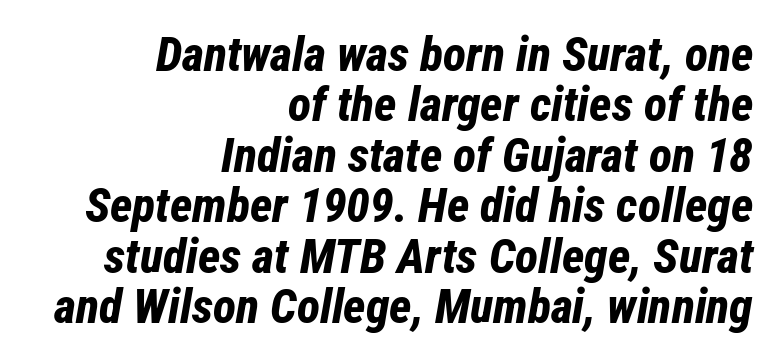
Q: Is the text bold? A: Yes.
Q: Is the text italic (slanted)? A: Yes, it leans right by about 12 degrees.
Q: Is the text underlined? A: No.
Q: How is the paragraph aligned? A: Right-aligned.
Q: Is the spacing between letters normal or unusually wide? A: Normal.
Q: Is the spacing between lines tight, normal or loose? A: Tight.
Q: Width (condensed, normal, or wide)? A: Condensed.
Q: Stroke contrast? A: Low.
Q: x-height? A: Medium.
Q: Monospaced? A: No.
